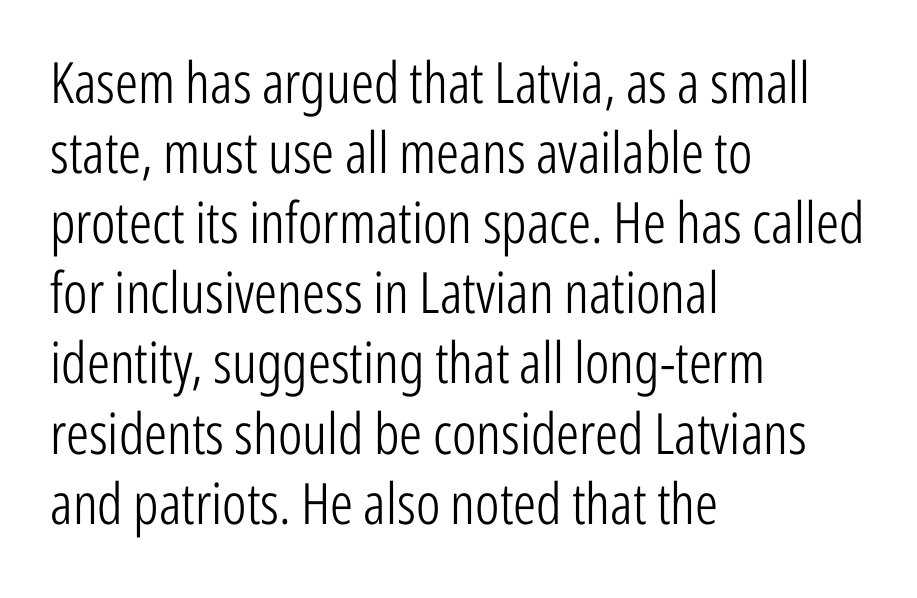
Q: Is the text bold? A: No.
Q: Is the text italic (slanted)? A: No, it is upright.
Q: Is the typeface a serif or a sans-serif typeface? A: Sans-serif.
Q: Is the text underlined? A: No.
Q: How is the paragraph aligned? A: Left-aligned.
Q: Is the spacing between letters normal or unusually wide? A: Normal.
Q: Width (condensed, normal, or wide)? A: Condensed.
Q: Stroke contrast? A: Low.
Q: x-height? A: Medium.
Q: Monospaced? A: No.
